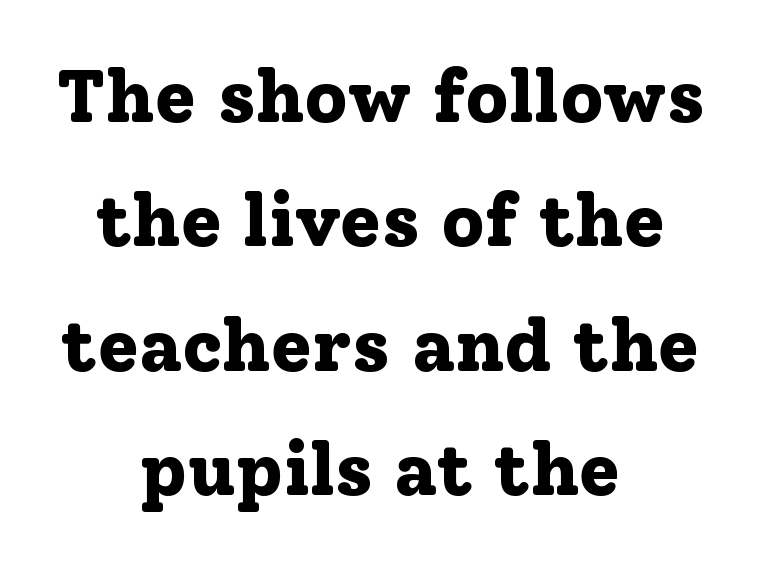
{"serif": "yes", "italic": "no", "bold": "yes", "weight": "bold", "width": "normal", "stroke_contrast": "low", "x_height": "medium", "monospaced": "no", "underline": "no", "align": "center", "line_spacing": "normal", "line_spacing_ratio": 1.66, "letter_spacing": "normal", "letter_spacing_em": 0.0, "glyph_px": 75}
